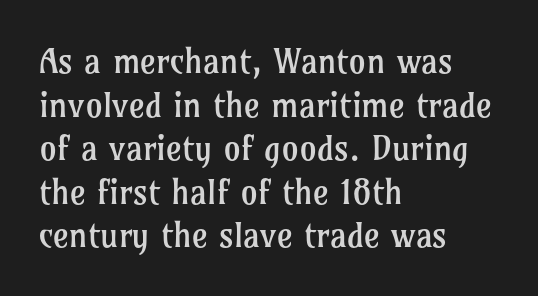
The image shows 34 px regular-weight serif type, upright; set left-aligned, normal line spacing (1.28x), normal letter spacing, not underlined; low stroke contrast and a medium x-height.
